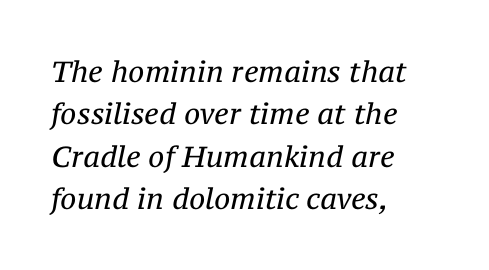
Each new line begins a customary step beneath the previous one. Weight: not bold — regular or lighter. The letters advance in unequal steps, a hallmark of proportional type. In terms of letterspacing, this is plain default setting. The rendering shows small feet on the letterforms — a serif design.
